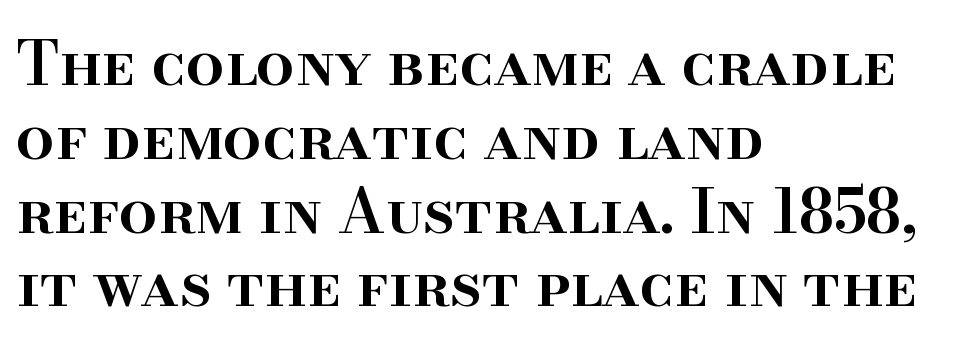
Typographically, this falls in the serif category. The zone under the glyphs is completely vacant. Teacher's note: observe the even left margin — that is flush-left alignment. Upright lettering throughout. Each letter keeps its own natural width here, so spacing adapts to shape. The face used here is rendered with its standard letterfit.
